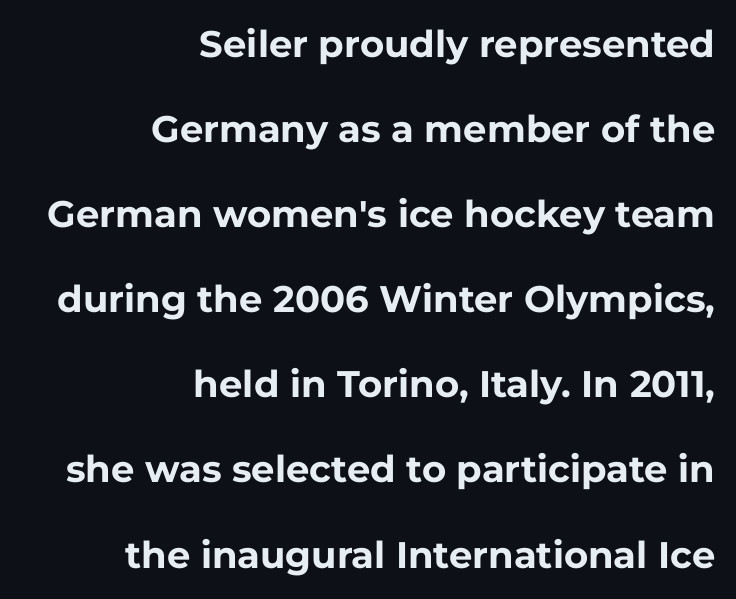
Q: Is the text bold? A: Yes.
Q: Is the text italic (slanted)? A: No, it is upright.
Q: Is the typeface a serif or a sans-serif typeface? A: Sans-serif.
Q: Is the text underlined? A: No.
Q: How is the paragraph aligned? A: Right-aligned.
Q: Is the spacing between letters normal or unusually wide? A: Normal.
Q: Is the spacing between lines tight, normal or loose? A: Loose.
Q: Width (condensed, normal, or wide)? A: Normal.
Q: Stroke contrast? A: Low.
Q: x-height? A: Medium.
Q: Monospaced? A: No.
